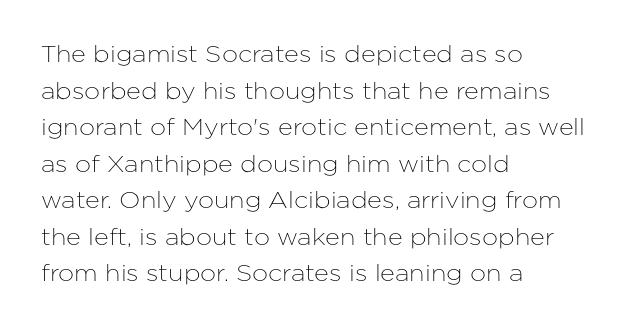
The image shows 23 px text type, upright; set left-aligned, normal line spacing (1.59x), normal letter spacing, not underlined.
